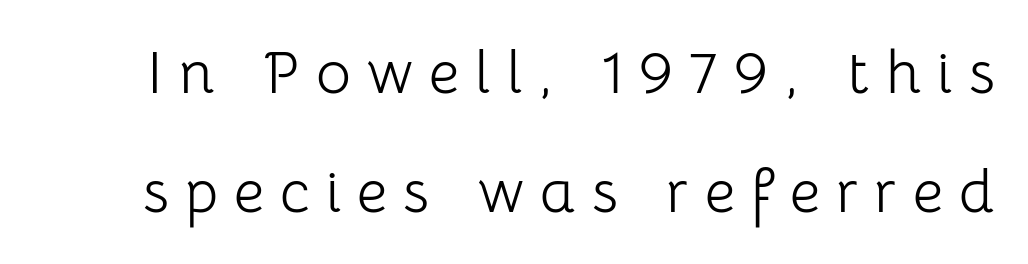
The image shows 60 px light sans-serif type, upright; set loose line spacing (1.98x), unusually wide letter spacing (+0.27 em), not underlined; low stroke contrast and a medium x-height.
